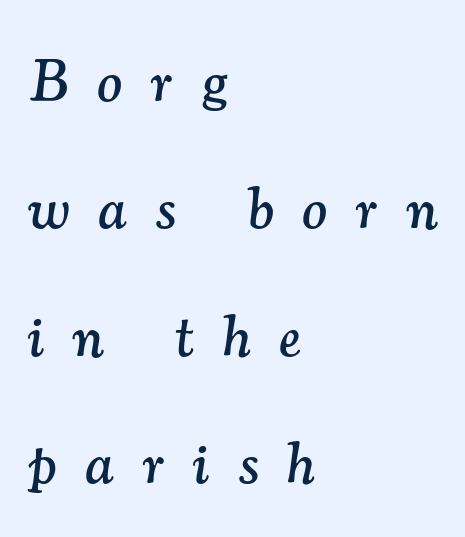
Q: Is the text italic (slanted)? A: Yes, it leans right by about 7 degrees.
Q: Is the typeface a serif or a sans-serif typeface? A: Serif.
Q: Is the text underlined? A: No.
Q: How is the paragraph aligned? A: Left-aligned.
Q: Is the spacing between letters normal or unusually wide? A: Unusually wide.
Q: Is the spacing between lines tight, normal or loose? A: Loose.
Q: Width (condensed, normal, or wide)? A: Normal.
Q: Stroke contrast? A: Medium.
Q: x-height? A: Small.
Q: Monospaced? A: No.
